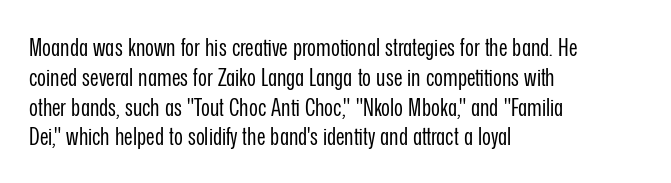
{"italic": "no", "bold": "no", "underline": "no", "align": "left", "line_spacing_ratio": 1.24, "letter_spacing": "normal", "letter_spacing_em": 0.0, "glyph_px": 24}
